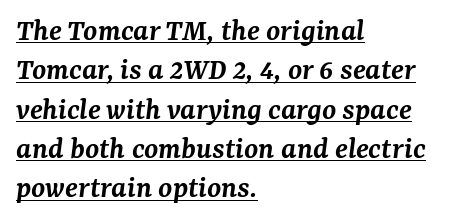
Does the copy run flush right? No — it runs flush left. Serif or sans? Serif — the stroke terminals have little feet. There is no visible air inserted between adjacent glyphs. The lettering tilts uniformly, giving the passage an italic look.
